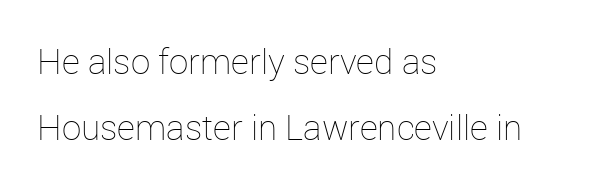
Only glyphs here, with clear space below each row. Short and long lines alike share a common starting point at left. The rendering uses natural spacing where letterforms have individual widths. The face used here is rendered with its standard letterfit.
